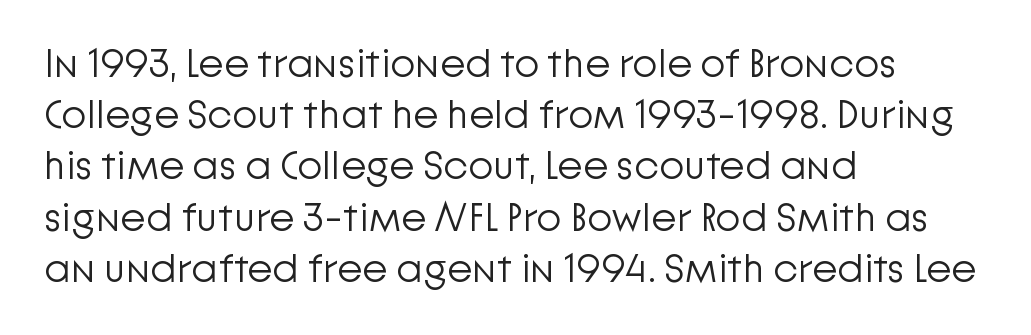
The image shows 41 px light sans-serif type, upright; set left-aligned, normal line spacing (1.25x), normal letter spacing, not underlined; low stroke contrast and a medium x-height.
